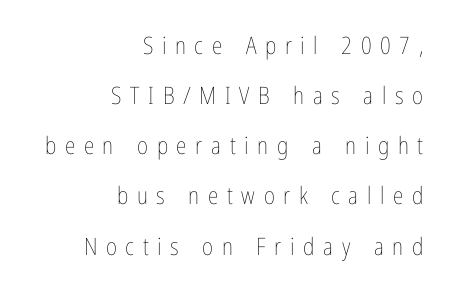
{"italic": "no", "bold": "no", "underline": "no", "align": "right", "line_spacing": "loose", "line_spacing_ratio": 2.09, "letter_spacing": "wide", "letter_spacing_em": 0.36, "glyph_px": 24}
